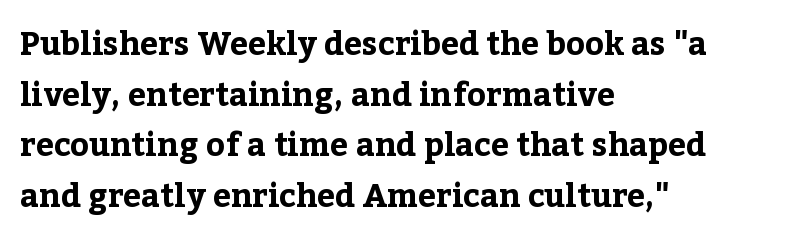
The image shows 32 px bold serif type, upright; set left-aligned, normal line spacing (1.58x), normal letter spacing, not underlined; low stroke contrast and a medium x-height.
